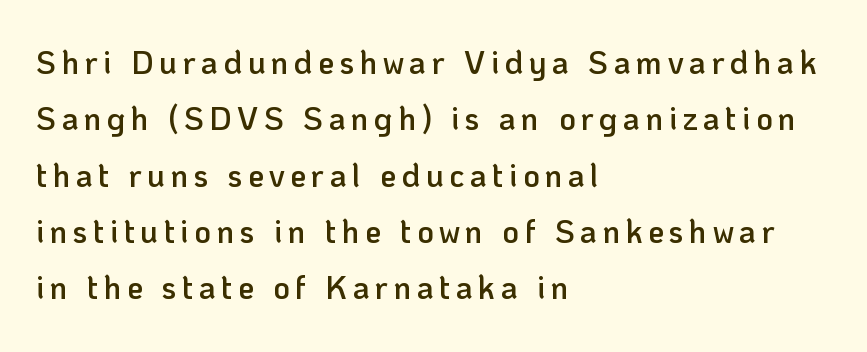
The image shows 32 px semibold sans-serif type, upright; set left-aligned, line spacing 1.76x, not underlined; low stroke contrast and a medium x-height.
